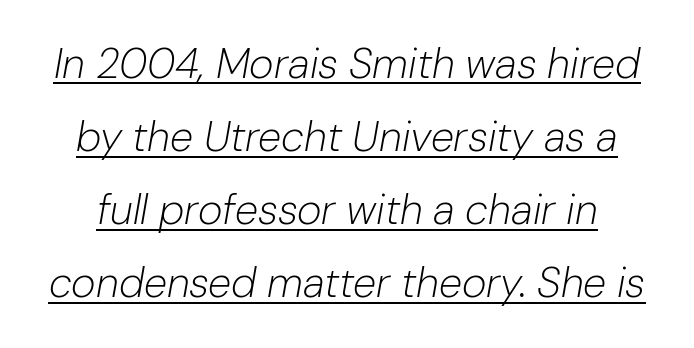
Proportional: the letters do not fall into vertical columns. This is underlined copy, the kind a proofreader might mark for attention. Is the type heavy? It reads as light-to-regular instead. An italicized treatment has been applied to the whole sample. How are the letters spaced? Ordinarily, with no added tracking.
